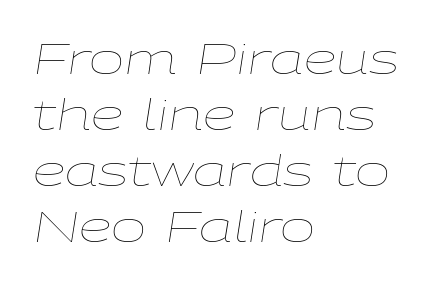
{"italic": "yes", "lean": "right", "slant_degrees": 9, "bold": "no", "weight": "thin", "width": "wide", "stroke_contrast": "low", "x_height": "medium", "monospaced": "no", "underline": "no", "align": "left", "line_spacing": "normal", "line_spacing_ratio": 1.33, "letter_spacing": "normal", "letter_spacing_em": 0.0, "glyph_px": 42}
